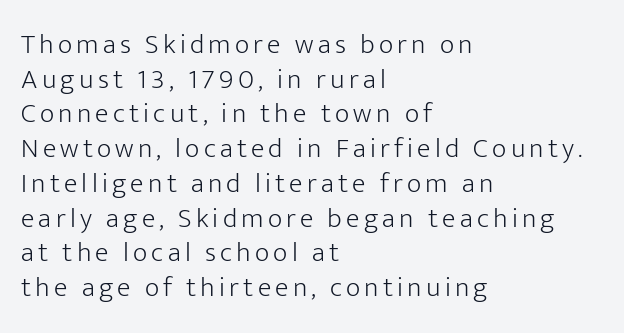
Q: Is the text bold? A: No.
Q: Is the text italic (slanted)? A: No, it is upright.
Q: Is the typeface a serif or a sans-serif typeface? A: Sans-serif.
Q: Is the text underlined? A: No.
Q: How is the paragraph aligned? A: Left-aligned.
Q: Width (condensed, normal, or wide)? A: Normal.
Q: Stroke contrast? A: Low.
Q: x-height? A: Medium.
Q: Monospaced? A: No.
